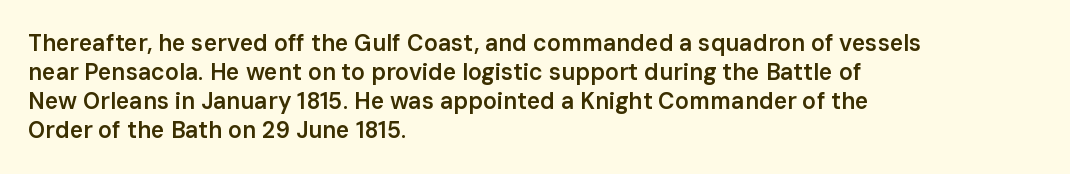
Q: Is the text bold? A: Semi-bold.
Q: Is the text italic (slanted)? A: No, it is upright.
Q: Is the text underlined? A: No.
Q: How is the paragraph aligned? A: Left-aligned.
Q: Is the spacing between letters normal or unusually wide? A: Normal.
Q: Is the spacing between lines tight, normal or loose? A: Normal.
